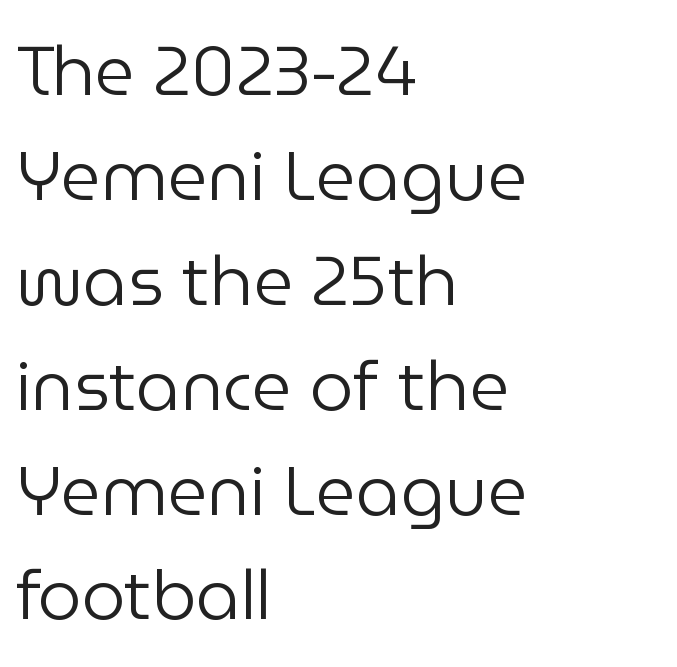
{"serif": "no", "italic": "no", "bold": "no", "weight": "regular", "width": "normal", "stroke_contrast": "low", "x_height": "medium", "monospaced": "no", "underline": "no", "align": "left", "line_spacing": "normal", "line_spacing_ratio": 1.52, "letter_spacing": "normal", "letter_spacing_em": 0.0, "glyph_px": 69}
